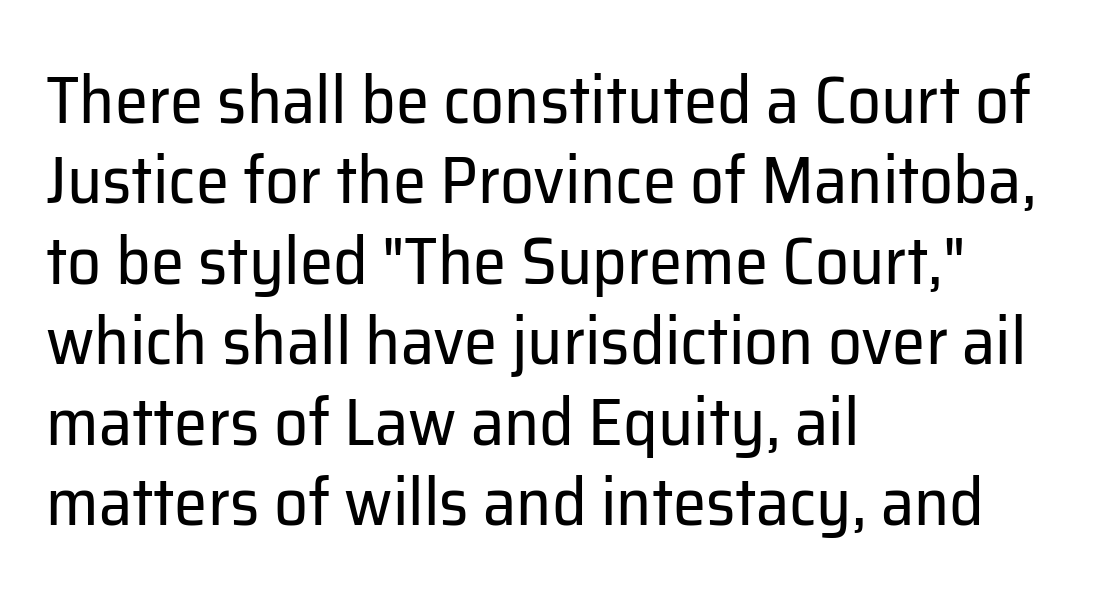
Q: Is the text bold? A: No.
Q: Is the text italic (slanted)? A: No, it is upright.
Q: Is the typeface a serif or a sans-serif typeface? A: Sans-serif.
Q: Is the text underlined? A: No.
Q: How is the paragraph aligned? A: Left-aligned.
Q: Is the spacing between letters normal or unusually wide? A: Normal.
Q: Width (condensed, normal, or wide)? A: Normal.
Q: Stroke contrast? A: Low.
Q: x-height? A: Medium.
Q: Monospaced? A: No.
